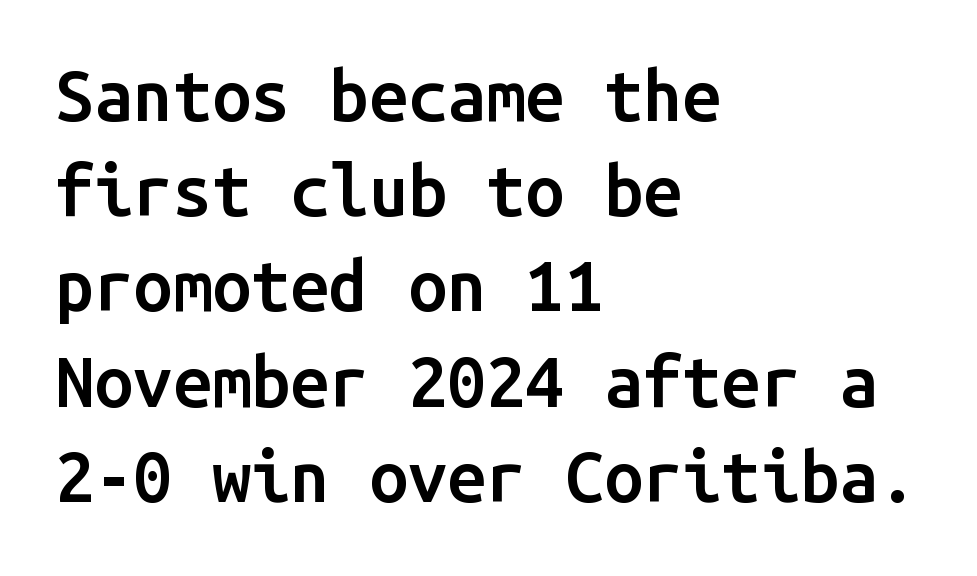
Q: Is the text bold? A: Semi-bold.
Q: Is the text italic (slanted)? A: No, it is upright.
Q: Is the typeface a serif or a sans-serif typeface? A: Sans-serif.
Q: Is the text underlined? A: No.
Q: How is the paragraph aligned? A: Left-aligned.
Q: Is the spacing between letters normal or unusually wide? A: Normal.
Q: Is the spacing between lines tight, normal or loose? A: Normal.
Q: Width (condensed, normal, or wide)? A: Normal.
Q: Stroke contrast? A: Low.
Q: x-height? A: Medium.
Q: Monospaced? A: Yes.
